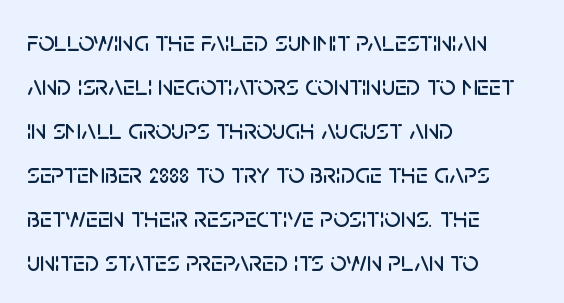
These lines keep a tight, regular rhythm from letter to letter. Observe the absence of serifs on each vertical stroke in this sample. The words here are not underlined. Do the characters align in a grid? No, the font is proportional. Line spacing here is normal.
